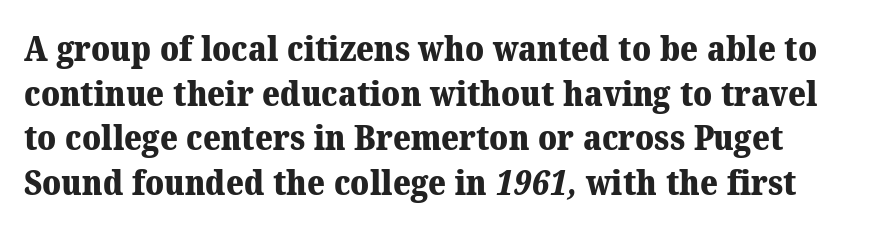
The image shows 34 px heavy serif type; set normal line spacing (1.31x), normal letter spacing, not underlined; medium stroke contrast and a medium x-height.
